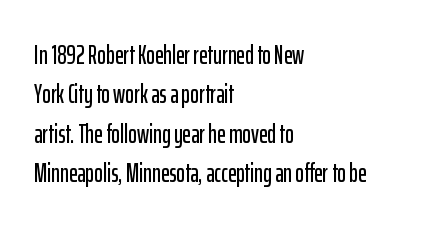
The image shows 26 px text type, upright; set left-aligned, normal line spacing (1.51x), normal letter spacing, not underlined.
